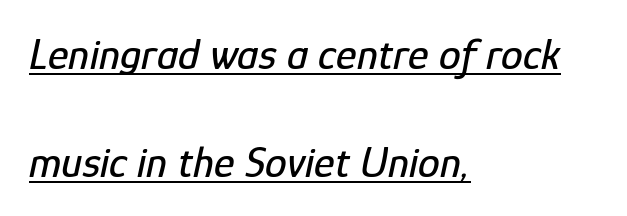
{"italic": "yes", "lean": "right", "slant_degrees": 12, "width": "condensed", "stroke_contrast": "low", "x_height": "medium", "monospaced": "no", "underline": "yes", "align": "left", "line_spacing": "loose", "line_spacing_ratio": 2.45, "letter_spacing": "normal", "letter_spacing_em": 0.0, "glyph_px": 44}
